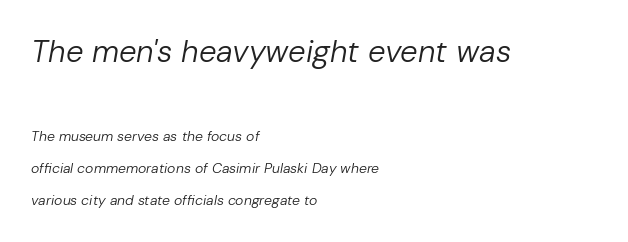
The image shows 31 px regular-weight type, italic (leaning right); set left-aligned, loose line spacing (2.3x), normal letter spacing, not underlined; the first (top) block is 2.21x larger; low stroke contrast and a medium x-height.
